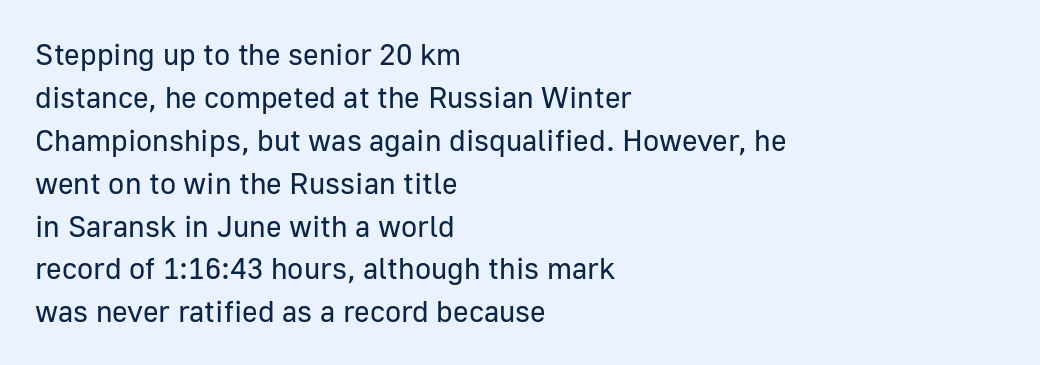
{"serif": "no", "italic": "no", "bold": "no", "weight": "regular", "width": "normal", "stroke_contrast": "low", "x_height": "medium", "monospaced": "no", "underline": "no", "align": "left", "line_spacing": "normal", "line_spacing_ratio": 1.43, "letter_spacing": "normal", "letter_spacing_em": 0.0, "glyph_px": 30}
